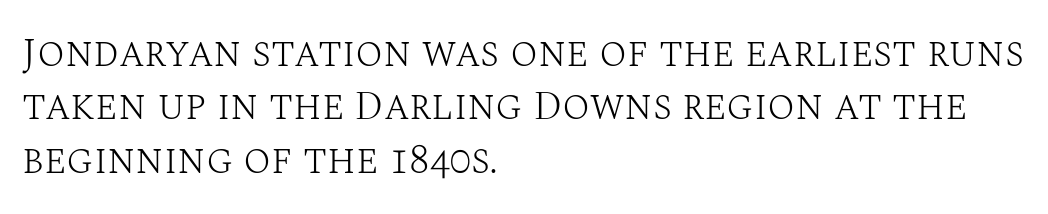
This sample uses an upright cut, with every glyph sitting square on the baseline. This rendering employs a face with finishing strokes, i.e., a serif. Varying glyph widths throughout — classic text-font behaviour. A typesetter would call this leading conventional body-copy spacing. Each row of text sits above clean, open space. Nobody touched the tracking dial on this one.
